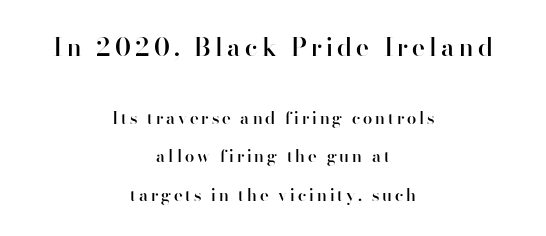
The image shows 25 px text type, upright; set centered, loose line spacing (2.25x), not underlined; the first (top) block is 1.47x larger.
